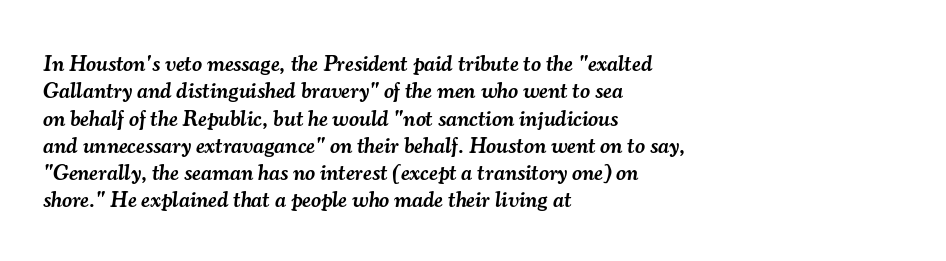
{"italic": "yes", "lean": "right", "slant_degrees": 7, "bold": "semi", "underline": "no", "align": "left", "line_spacing_ratio": 1.24, "letter_spacing": "normal", "letter_spacing_em": 0.0, "glyph_px": 22}
